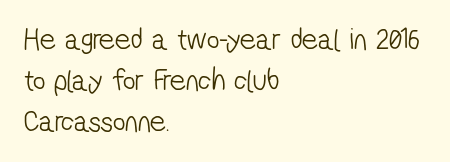
{"serif": "no", "bold": "no", "weight": "light", "width": "condensed", "stroke_contrast": "low", "x_height": "medium", "monospaced": "no", "underline": "no", "align": "left", "line_spacing": "normal", "line_spacing_ratio": 1.32, "letter_spacing": "normal", "letter_spacing_em": 0.0, "glyph_px": 31}
